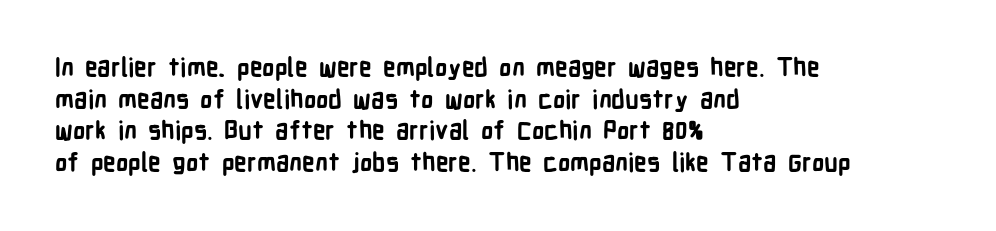
{"italic": "no", "bold": "yes", "underline": "no", "align": "left", "line_spacing": "normal", "line_spacing_ratio": 1.27, "letter_spacing": "normal", "letter_spacing_em": 0.0, "glyph_px": 25}
